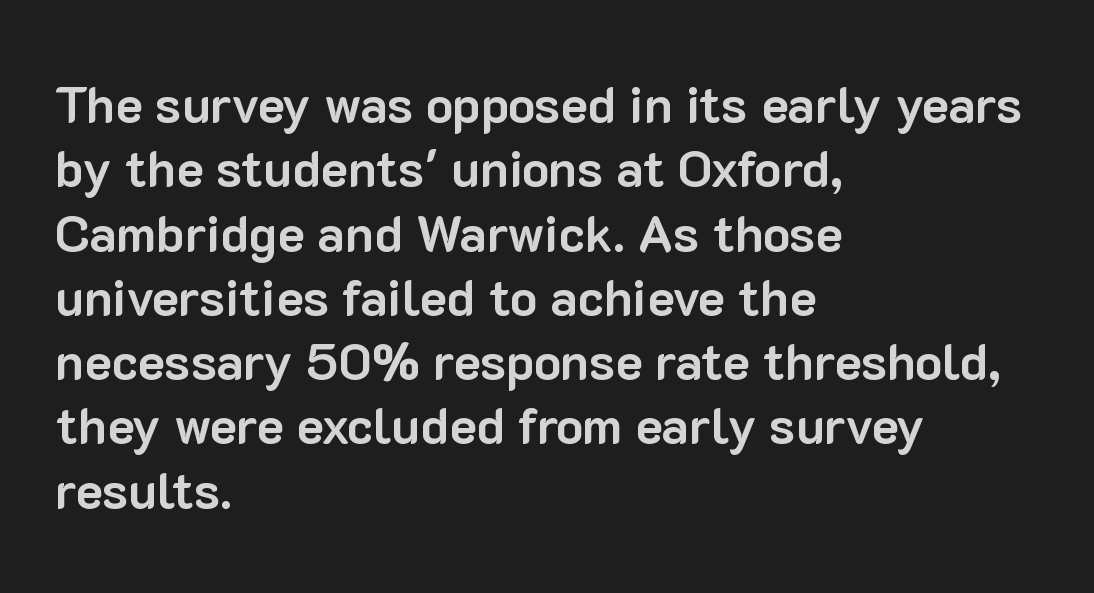
The passage shown is typeset with a sans-serif family. Is the letter spacing exaggerated? No — it looks like the ordinary default. The lines sit at an ordinary, default distance from one another. The face used here has the dense, thick strokes of a bold. Do the characters align in a grid? No, the font is proportional.
